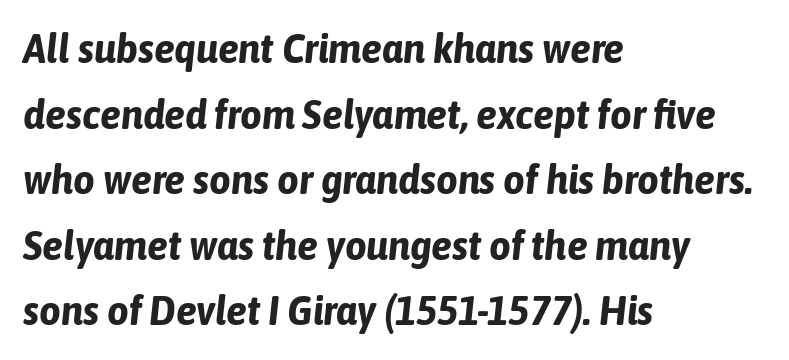
The image shows 42 px bold, condensed type, italic (leaning right); set left-aligned, normal line spacing (1.56x), normal letter spacing, not underlined; low stroke contrast and a medium x-height.
